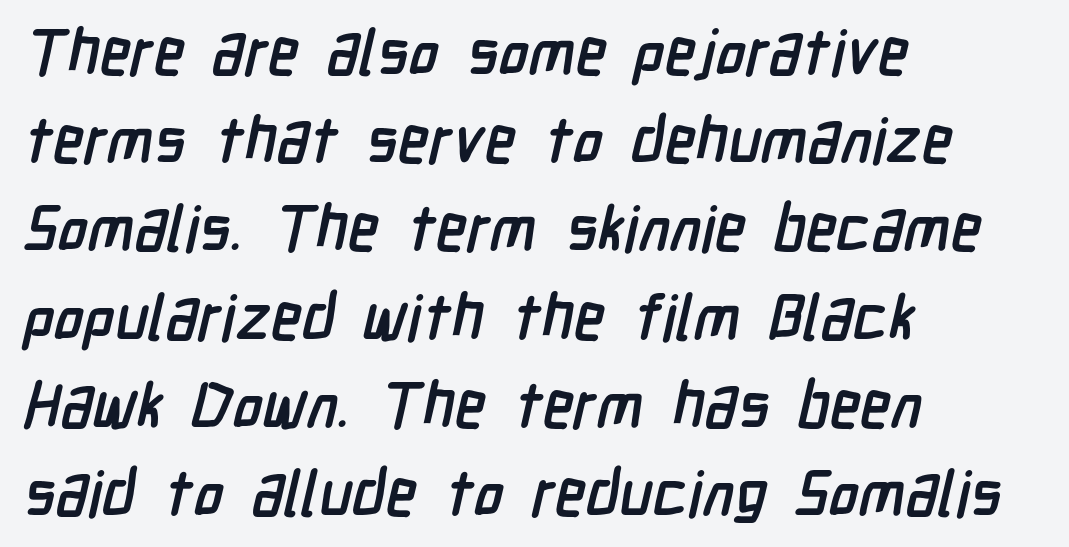
Bare-footed words on every line. Note the varied advance widths — an 'i' is clearly narrower than an 'm'. Where is the straight margin? On the left. In terms of letterform style, serifs are entirely absent. Typesetter's note: full bold, strokes at maximum text heaviness.
